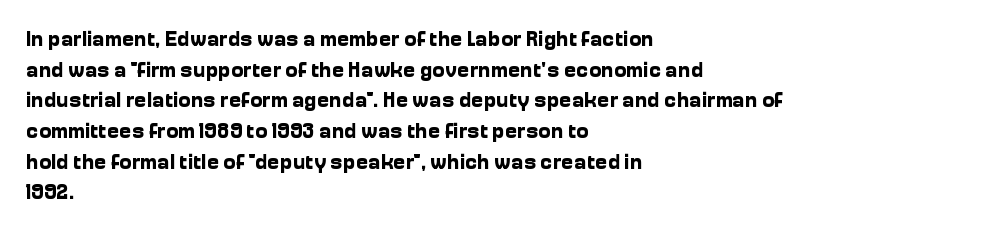
The image shows 21 px bold type, upright; set left-aligned, normal line spacing (1.46x), normal letter spacing, not underlined.
